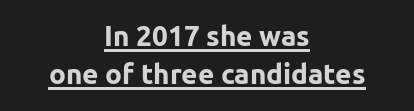
Q: Is the text bold? A: Yes.
Q: Is the text italic (slanted)? A: No, it is upright.
Q: Is the typeface a serif or a sans-serif typeface? A: Sans-serif.
Q: Is the text underlined? A: Yes.
Q: How is the paragraph aligned? A: Centered.
Q: Is the spacing between letters normal or unusually wide? A: Normal.
Q: Is the spacing between lines tight, normal or loose? A: Normal.
Q: Width (condensed, normal, or wide)? A: Normal.
Q: Stroke contrast? A: Low.
Q: x-height? A: Medium.
Q: Monospaced? A: No.
